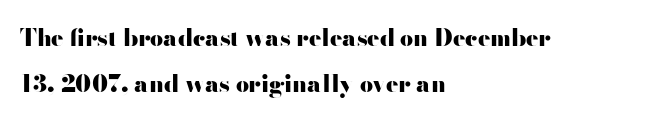
{"italic": "no", "bold": "yes", "underline": "no", "align": "left", "line_spacing": "loose", "line_spacing_ratio": 2.0, "letter_spacing": "normal", "letter_spacing_em": 0.0, "glyph_px": 23}
